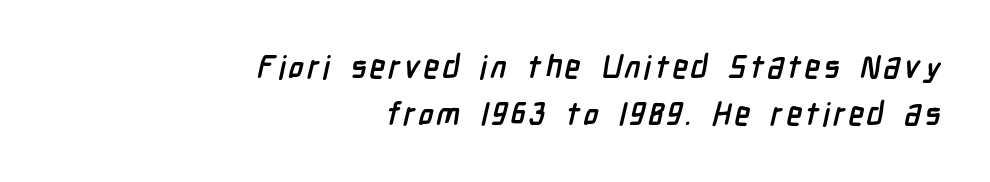
{"serif": "no", "bold": "yes", "weight": "semibold", "width": "condensed", "stroke_contrast": "low", "x_height": "medium", "monospaced": "no", "underline": "no", "align": "right", "line_spacing": "normal", "line_spacing_ratio": 1.46, "glyph_px": 32}
